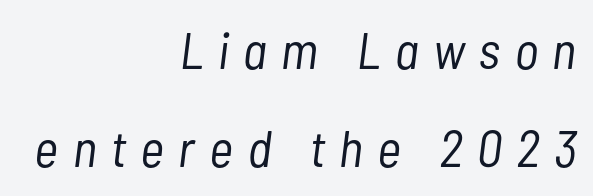
{"italic": "yes", "lean": "right", "slant_degrees": 7, "bold": "no", "weight": "light", "width": "condensed", "stroke_contrast": "low", "x_height": "medium", "monospaced": "no", "underline": "no", "align": "right", "line_spacing_ratio": 1.89, "letter_spacing": "wide", "letter_spacing_em": 0.28, "glyph_px": 52}
